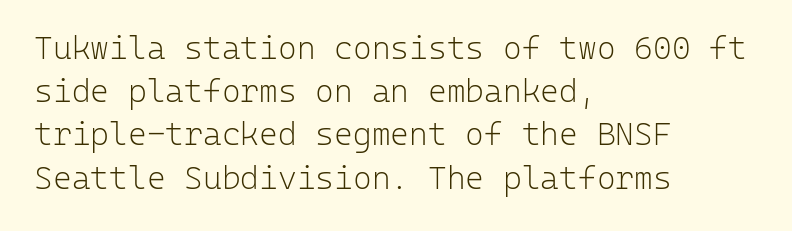
The image shows 32 px light sans-serif type, upright, monospaced; set left-aligned, normal line spacing (1.35x), normal letter spacing, not underlined; low stroke contrast and a medium x-height.
